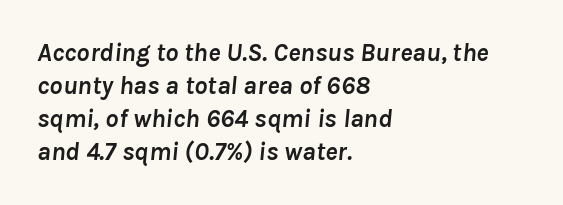
The image shows 26 px bold type, italic (leaning right); set left-aligned, normal line spacing (1.27x), normal letter spacing, not underlined.
